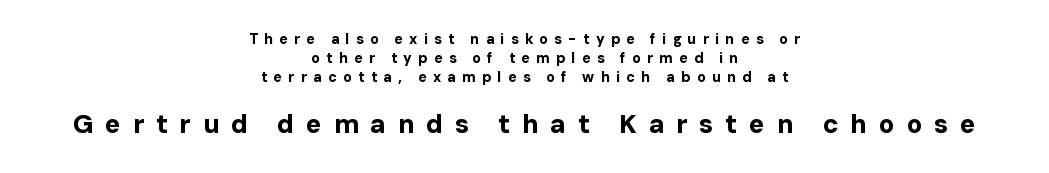
Descenders hang freely into open space. The designer left line spacing at the default. I'd describe the lettering as bold — thick and assertive. Quick note: not italic, upright. The rag falls on both sides of this text block equally. Look at the tracking — it's clearly loosened, letters drifting apart.
